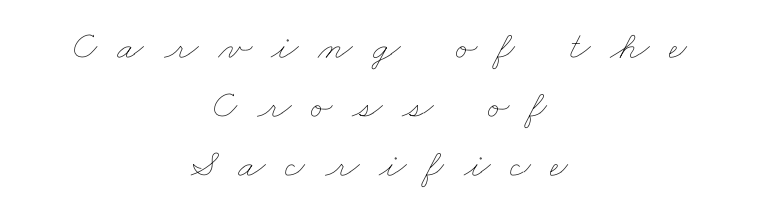
{"bold": "no", "weight": "thin", "width": "wide", "stroke_contrast": "low", "x_height": "small", "monospaced": "no", "underline": "no", "align": "center", "line_spacing": "normal", "line_spacing_ratio": 1.48, "letter_spacing": "wide", "letter_spacing_em": 0.49, "glyph_px": 40}
